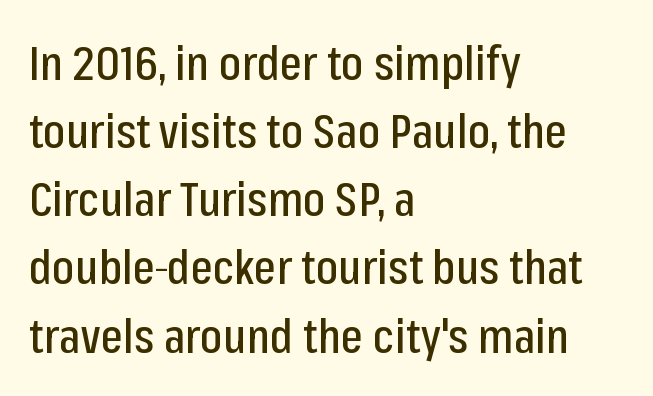
The image shows 47 px condensed sans-serif type, upright; set left-aligned, normal line spacing (1.45x), normal letter spacing, not underlined; low stroke contrast and a medium x-height.
